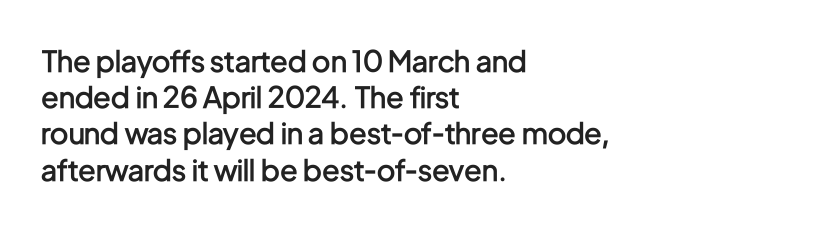
Inter-character spacing is left at the font's built-in metrics. If you drew a ruler down the left edge, every line would touch it. The type sits square on the baseline with zero lean. The rendering uses natural spacing where letterforms have individual widths. Stems and bowls a touch heavier than normal — semibold.
